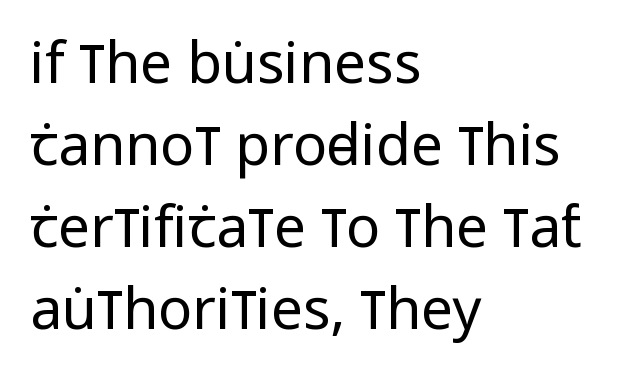
{"serif": "no", "italic": "no", "bold": "no", "weight": "regular", "width": "condensed", "stroke_contrast": "low", "x_height": "large", "monospaced": "no", "underline": "no", "align": "left", "line_spacing": "normal", "line_spacing_ratio": 1.44, "letter_spacing": "normal", "letter_spacing_em": 0.0, "glyph_px": 57}
